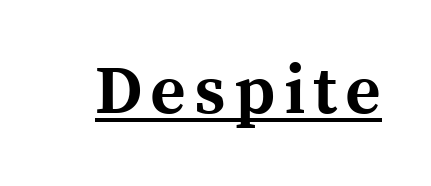
The image shows 68 px bold serif type, upright; set underlined; a medium x-height.
